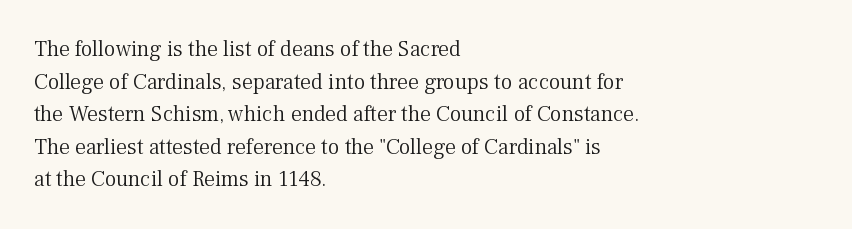
Q: Is the text bold? A: No.
Q: Is the text italic (slanted)? A: No, it is upright.
Q: Is the text underlined? A: No.
Q: How is the paragraph aligned? A: Left-aligned.
Q: Is the spacing between letters normal or unusually wide? A: Normal.
Q: Is the spacing between lines tight, normal or loose? A: Normal.
